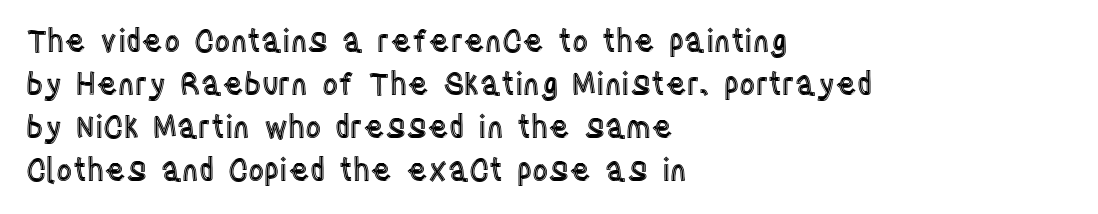
The space beneath each line is pristine and unruled. These lines stack with their left ends in a neat column. The line texture is even and compact thanks to regular tracking. Baseline-to-baseline distance is the conventional proportion of letter height. Looks like regular typesetting: each glyph gets only the width it needs.
